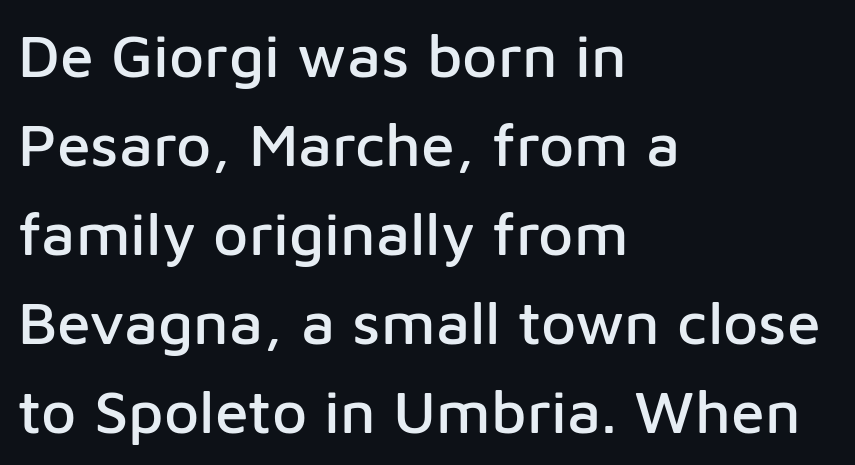
Q: Is the text italic (slanted)? A: No, it is upright.
Q: Is the typeface a serif or a sans-serif typeface? A: Sans-serif.
Q: Is the text underlined? A: No.
Q: How is the paragraph aligned? A: Left-aligned.
Q: Is the spacing between letters normal or unusually wide? A: Normal.
Q: Is the spacing between lines tight, normal or loose? A: Normal.
Q: Width (condensed, normal, or wide)? A: Normal.
Q: Stroke contrast? A: Low.
Q: x-height? A: Medium.
Q: Monospaced? A: No.
